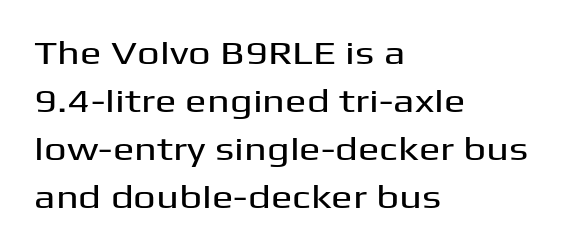
The image shows 32 px wide sans-serif type, upright; set left-aligned, normal line spacing (1.5x), normal letter spacing, not underlined; medium stroke contrast and a medium x-height.
